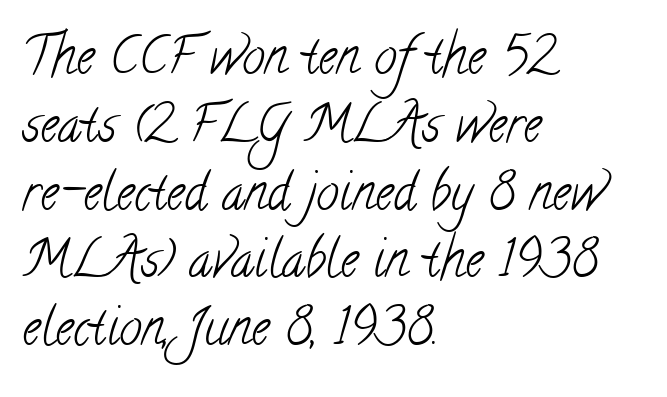
There is no visible air inserted between adjacent glyphs. Whoever set this chose a conventional vertical rhythm. The baseline area is clear. Proportional: the letters do not fall into vertical columns. Stem width sits at or under what a default text font uses. The lines in this sample share a left origin and differ only in where they stop.
